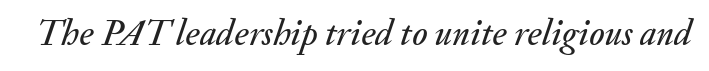
Q: Is the text italic (slanted)? A: Yes, it leans right by about 20 degrees.
Q: Is the text underlined? A: No.
Q: Is the spacing between letters normal or unusually wide? A: Normal.
Q: Width (condensed, normal, or wide)? A: Normal.
Q: Stroke contrast? A: Medium.
Q: x-height? A: Small.
Q: Monospaced? A: No.
